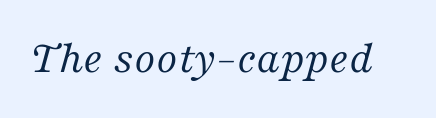
{"serif": "yes", "italic": "yes", "lean": "right", "slant_degrees": 16, "bold": "no", "weight": "regular", "width": "normal", "stroke_contrast": "medium", "x_height": "medium", "monospaced": "no", "underline": "no", "letter_spacing": "normal", "letter_spacing_em": 0.0, "glyph_px": 46}
